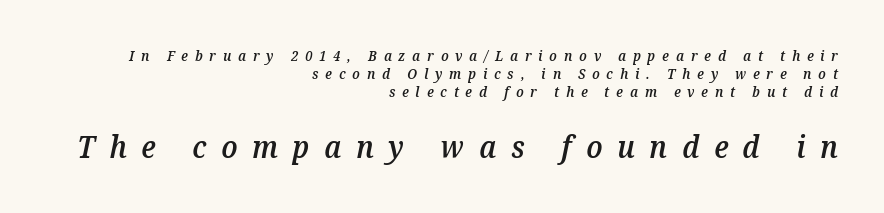
How heavy is the stroke? Medium-heavy — a semibold, shy of bold. Yep, that's italic — everything's leaning. Characters follow at a spacing far wider than the type designer built in. The rendering enlarges the type as you move from the upper chunk to the lower.
